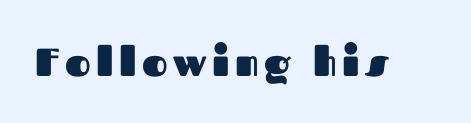
The sample has been set heavy, in full bold. The passage shown is typed in a proportional face where columns would drift. Typographically, this falls in the sans-serif category. The passage shown is not underscored anywhere. It's the straight-up-and-down kind of type.
